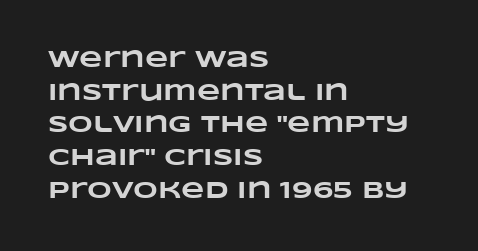
Q: Is the text bold? A: Yes.
Q: Is the text underlined? A: No.
Q: How is the paragraph aligned? A: Left-aligned.
Q: Is the spacing between letters normal or unusually wide? A: Normal.
Q: Is the spacing between lines tight, normal or loose? A: Normal.
